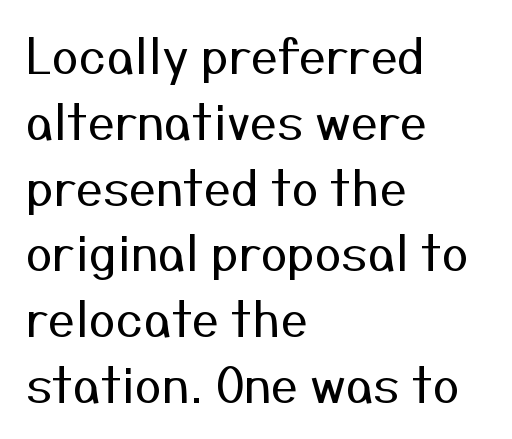
Serifs: no, the terminals of the letterforms are clean. Weight class: somewhere from thin through regular. Ordinary non-slanted type is in use. One-word summary of the alignment: left.
